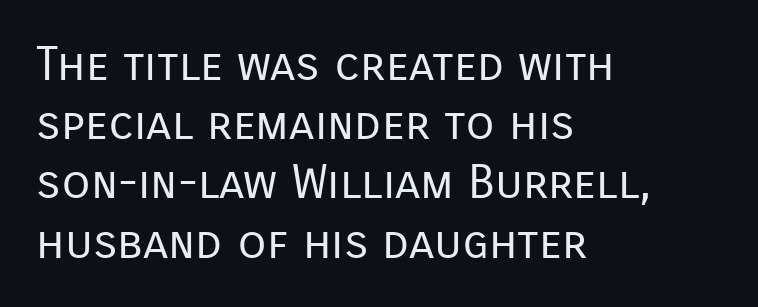
Q: Is the text bold? A: No.
Q: Is the text italic (slanted)? A: No, it is upright.
Q: Is the typeface a serif or a sans-serif typeface? A: Sans-serif.
Q: Is the text underlined? A: No.
Q: How is the paragraph aligned? A: Left-aligned.
Q: Is the spacing between letters normal or unusually wide? A: Normal.
Q: Is the spacing between lines tight, normal or loose? A: Normal.
Q: Width (condensed, normal, or wide)? A: Normal.
Q: Stroke contrast? A: Low.
Q: x-height? A: Medium.
Q: Monospaced? A: No.
